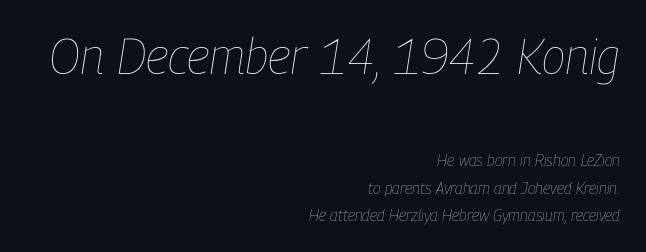
{"italic": "yes", "lean": "right", "slant_degrees": 9, "bold": "no", "weight": "thin", "width": "condensed", "stroke_contrast": "low", "x_height": "medium", "monospaced": "no", "underline": "no", "align": "right", "line_spacing_ratio": 1.73, "letter_spacing": "normal", "letter_spacing_em": 0.0, "larger_block": "first", "size_ratio": 3.06, "glyph_px": 49}
